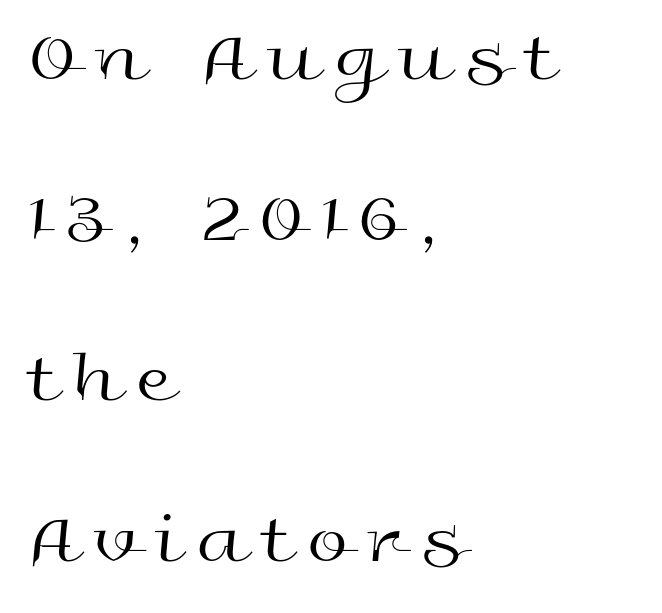
Type style note: lacks serifs. Do the characters align in a grid? No, the font is proportional. Observe the wide spacing: letters keep a clear distance from each other. Nothing heavy about these letters — not bold at all.
